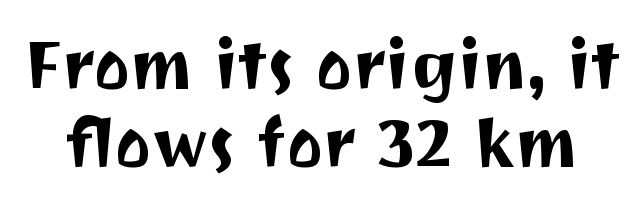
The image shows 68 px sans-serif type, upright; set tight line spacing (1.15x), normal letter spacing, not underlined; medium stroke contrast and a medium x-height.
